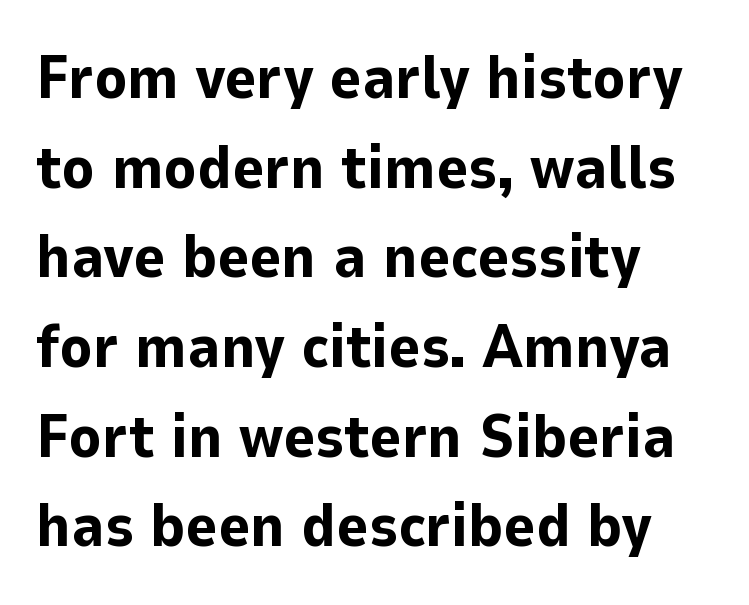
{"serif": "no", "italic": "no", "bold": "yes", "weight": "bold", "width": "normal", "stroke_contrast": "low", "x_height": "medium", "monospaced": "no", "underline": "no", "align": "left", "line_spacing": "normal", "line_spacing_ratio": 1.47, "letter_spacing": "normal", "letter_spacing_em": 0.0, "glyph_px": 61}
